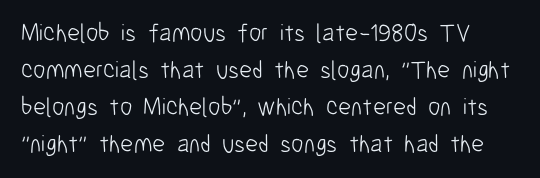
The image shows 25 px text type, upright; set normal line spacing (1.48x), normal letter spacing, not underlined.
